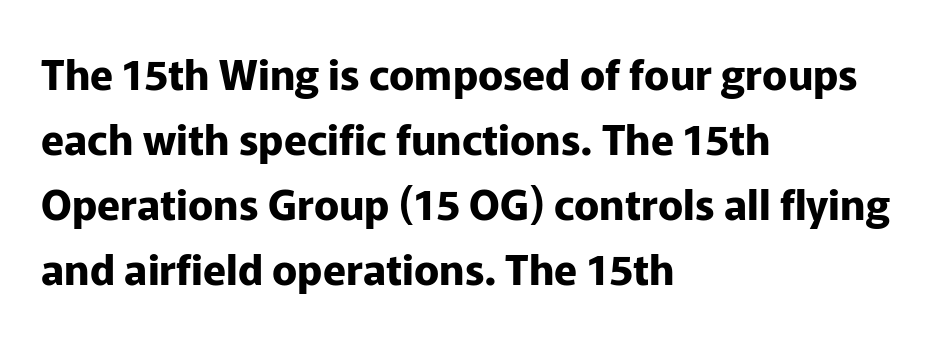
Q: Is the text bold? A: Yes.
Q: Is the text italic (slanted)? A: No, it is upright.
Q: Is the typeface a serif or a sans-serif typeface? A: Sans-serif.
Q: Is the text underlined? A: No.
Q: How is the paragraph aligned? A: Left-aligned.
Q: Is the spacing between letters normal or unusually wide? A: Normal.
Q: Is the spacing between lines tight, normal or loose? A: Normal.
Q: Width (condensed, normal, or wide)? A: Normal.
Q: Stroke contrast? A: Low.
Q: x-height? A: Medium.
Q: Monospaced? A: No.
